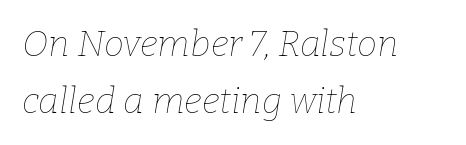
The image shows 36 px thin type, italic (leaning right); set left-aligned, normal line spacing (1.58x), normal letter spacing, not underlined; low stroke contrast and a medium x-height.
